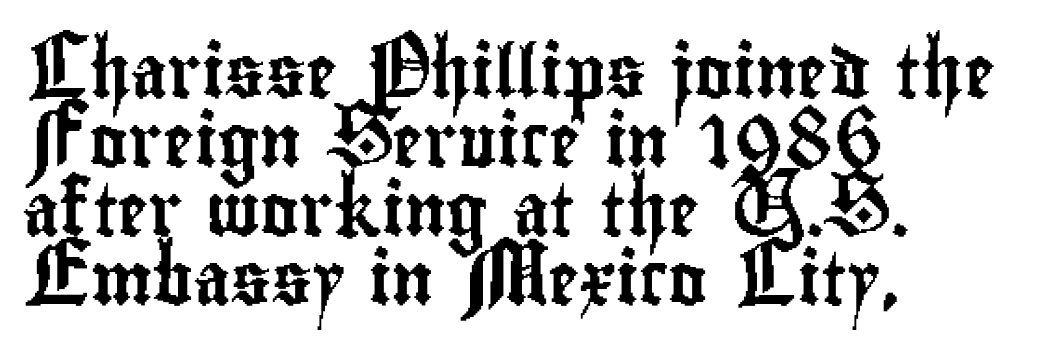
Q: Is the text italic (slanted)? A: No, it is upright.
Q: Is the typeface a serif or a sans-serif typeface? A: Sans-serif.
Q: Is the text underlined? A: No.
Q: How is the paragraph aligned? A: Left-aligned.
Q: Is the spacing between letters normal or unusually wide? A: Normal.
Q: Is the spacing between lines tight, normal or loose? A: Normal.
Q: Width (condensed, normal, or wide)? A: Condensed.
Q: Stroke contrast? A: Low.
Q: x-height? A: Small.
Q: Monospaced? A: No.
